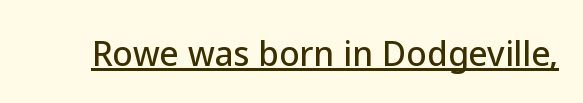
Q: Is the text italic (slanted)? A: No, it is upright.
Q: Is the typeface a serif or a sans-serif typeface? A: Sans-serif.
Q: Is the text underlined? A: Yes.
Q: Is the spacing between letters normal or unusually wide? A: Normal.
Q: Width (condensed, normal, or wide)? A: Normal.
Q: Stroke contrast? A: Low.
Q: x-height? A: Medium.
Q: Monospaced? A: No.
